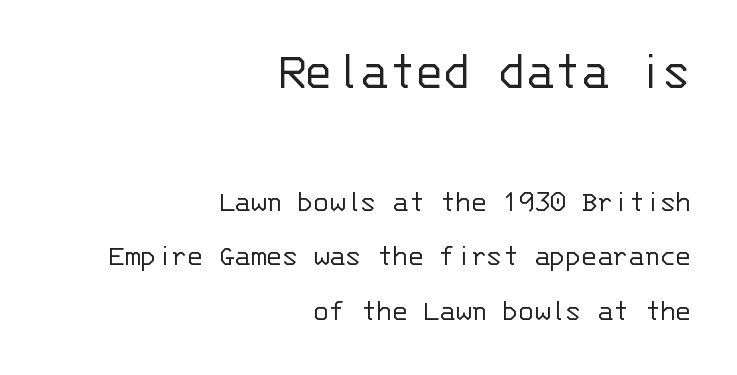
{"serif": "no", "italic": "no", "bold": "no", "weight": "light", "width": "normal", "stroke_contrast": "low", "x_height": "large", "monospaced": "yes", "underline": "no", "align": "right", "line_spacing_ratio": 1.71, "letter_spacing": "normal", "letter_spacing_em": 0.0, "larger_block": "first", "size_ratio": 1.75, "glyph_px": 56}
